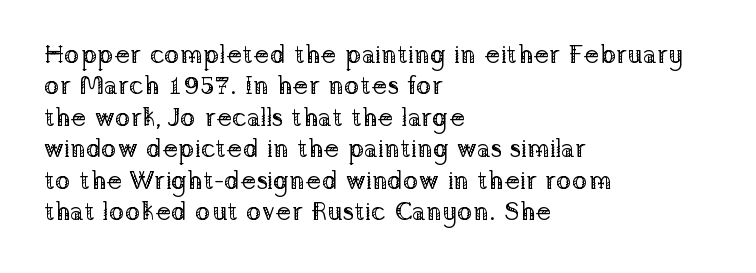
{"italic": "no", "bold": "no", "underline": "no", "align": "left", "line_spacing_ratio": 1.21, "letter_spacing": "normal", "letter_spacing_em": 0.0, "glyph_px": 26}
